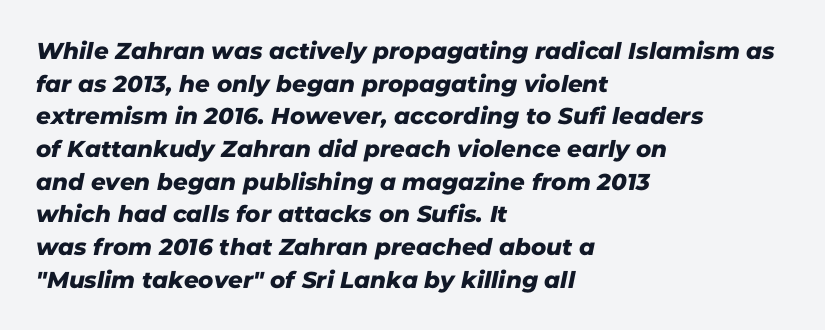
The image shows 23 px text type; set left-aligned, normal line spacing (1.42x), normal letter spacing, not underlined.
